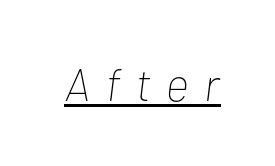
The image shows 46 px thin, condensed type, italic (leaning right); set unusually wide letter spacing (+0.36 em), underlined; low stroke contrast and a medium x-height.
